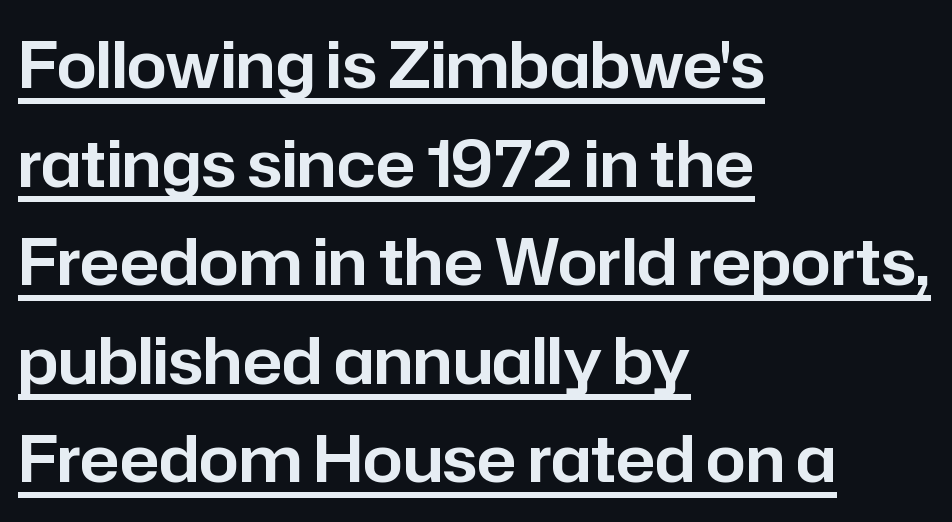
{"serif": "no", "italic": "no", "width": "normal", "stroke_contrast": "low", "x_height": "medium", "monospaced": "no", "underline": "yes", "align": "left", "line_spacing": "normal", "line_spacing_ratio": 1.54, "letter_spacing": "normal", "letter_spacing_em": 0.0, "glyph_px": 64}
